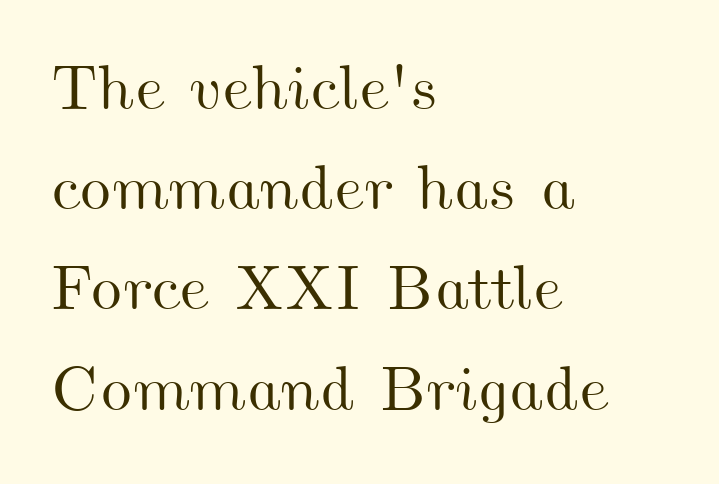
Q: Is the text underlined? A: No.
Q: How is the paragraph aligned? A: Left-aligned.
Q: Is the spacing between letters normal or unusually wide? A: Normal.
Q: Is the spacing between lines tight, normal or loose? A: Normal.
Q: Width (condensed, normal, or wide)? A: Wide.
Q: Stroke contrast? A: Medium.
Q: x-height? A: Small.
Q: Monospaced? A: No.
